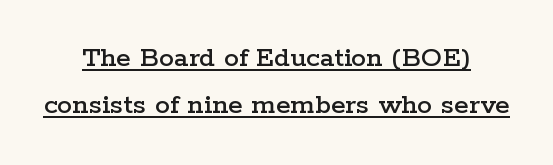
The whitespace from short lines is split evenly between both sides. Old-style or modern, the face here clearly has serifs. This sample has the flowing, uneven cadence of proportional lettering. The letterforms sit shoulder to shoulder at normal distance. If you measured baseline to baseline, you'd find a middling distance. These characters rest on top of a visible drawn line.
